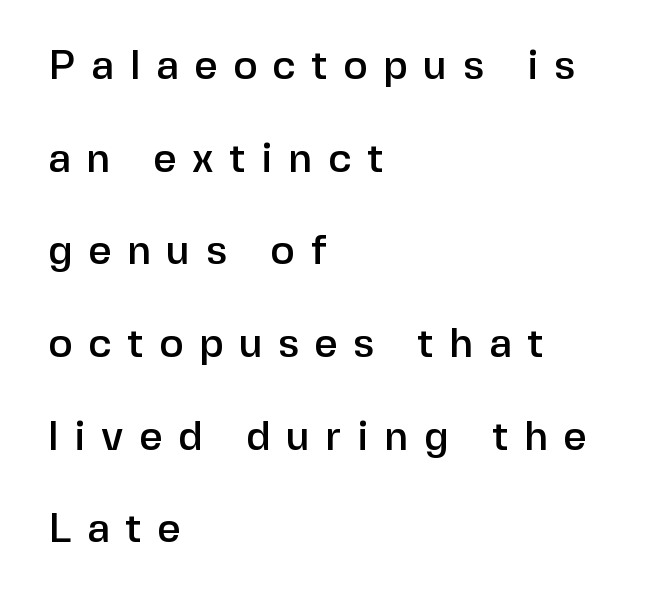
{"serif": "no", "italic": "no", "width": "normal", "stroke_contrast": "low", "x_height": "medium", "monospaced": "no", "underline": "no", "align": "left", "line_spacing": "loose", "line_spacing_ratio": 2.26, "letter_spacing": "wide", "letter_spacing_em": 0.38, "glyph_px": 41}
